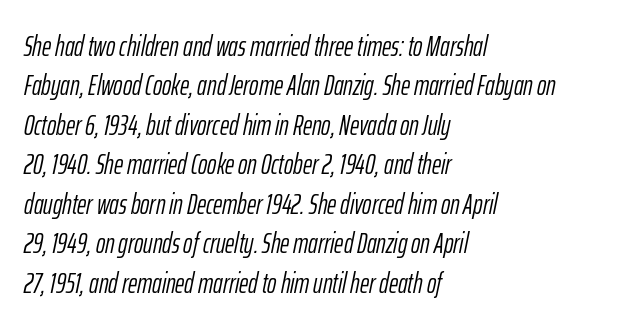
{"italic": "yes", "lean": "right", "slant_degrees": 12, "bold": "no", "weight": "light", "width": "condensed", "stroke_contrast": "low", "x_height": "medium", "monospaced": "no", "underline": "no", "align": "left", "line_spacing": "normal", "line_spacing_ratio": 1.41, "letter_spacing": "normal", "letter_spacing_em": 0.0, "glyph_px": 28}
